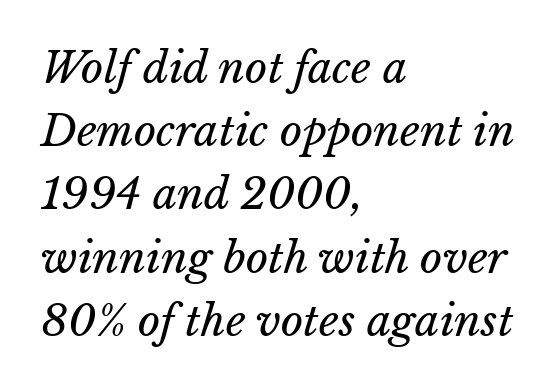
Unbolded letterforms with no extra heft. The passage shown has conventional tracking throughout. The block of text has a typical density, with ordinary space between rows. Quick note: underline off.
